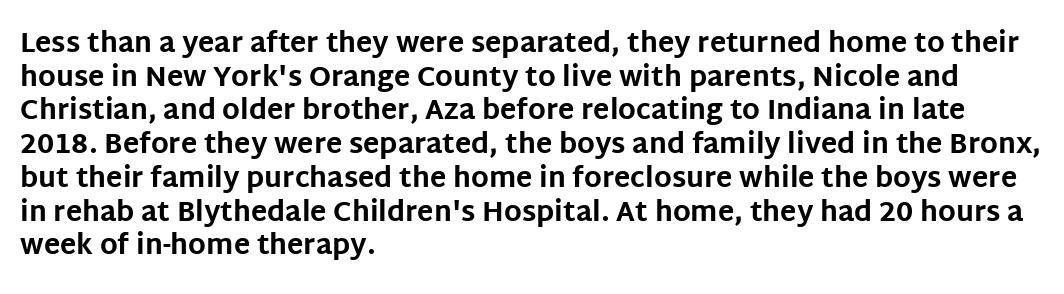
{"italic": "no", "bold": "yes", "underline": "no", "align": "left", "line_spacing": "normal", "line_spacing_ratio": 1.25, "letter_spacing": "normal", "letter_spacing_em": 0.0, "glyph_px": 27}
